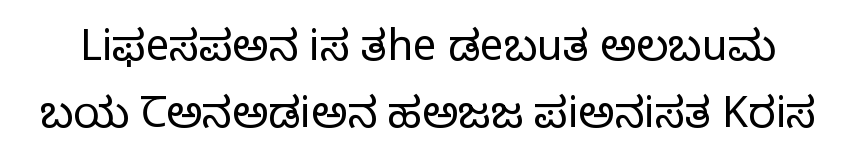
{"serif": "yes", "italic": "no", "bold": "no", "weight": "regular", "width": "normal", "stroke_contrast": "low", "x_height": "large", "monospaced": "no", "underline": "no", "line_spacing": "normal", "line_spacing_ratio": 1.6, "letter_spacing": "normal", "letter_spacing_em": 0.0, "glyph_px": 42}
